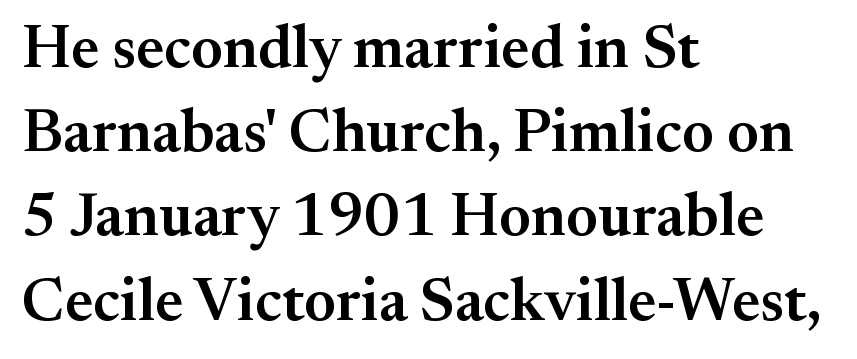
The image shows 61 px semibold serif type, upright; set left-aligned, normal line spacing (1.38x), normal letter spacing, not underlined; medium stroke contrast and a small x-height.
